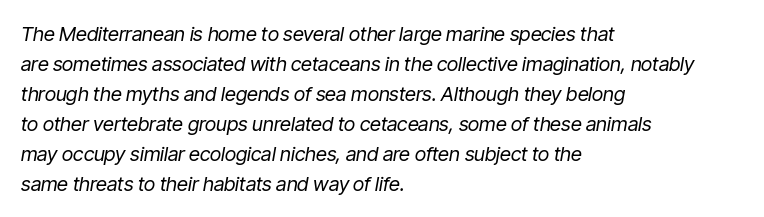
Decoration check: the copy has no underline. Emphasis-style slanted type is in use. The ragged edge is on the right, which tells us the setting is flush left. The line texture is even and compact thanks to regular tracking. Line spacing here is normal.
